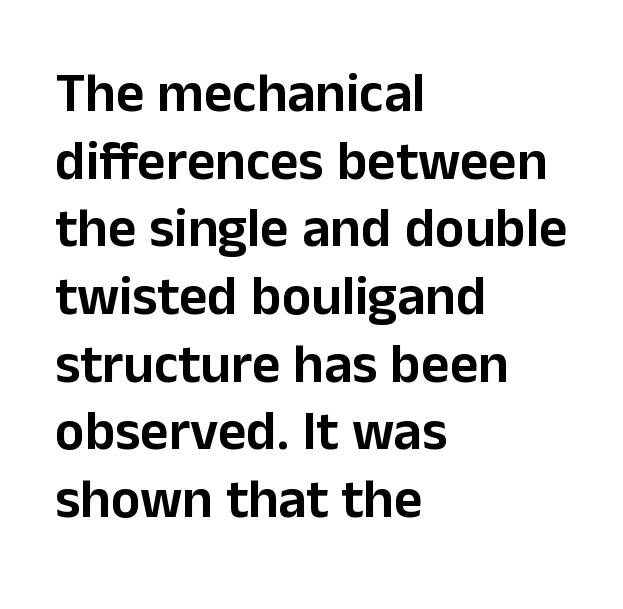
The compositor pushed each line to the left boundary. Observe the ordinary spacing: letters are neighbours, not strangers. Honestly, there is no underline to notice here at all. The face used here is a sans, in the tradition of grotesques and geometrics.
